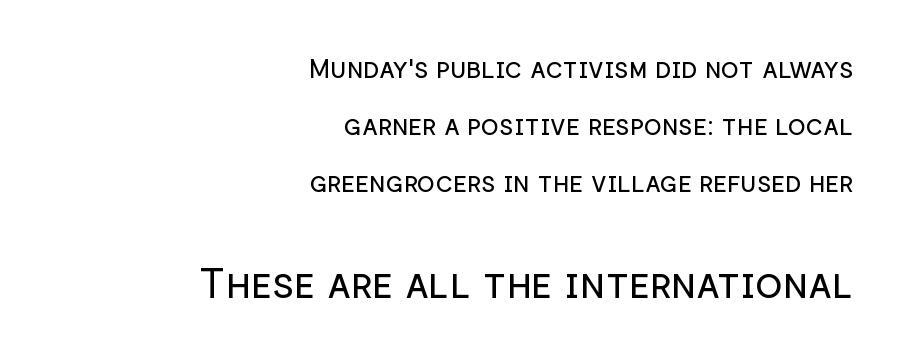
Q: Is the text bold? A: No.
Q: Is the text italic (slanted)? A: No, it is upright.
Q: Is the typeface a serif or a sans-serif typeface? A: Sans-serif.
Q: Is the text underlined? A: No.
Q: How is the paragraph aligned? A: Right-aligned.
Q: Is the spacing between letters normal or unusually wide? A: Normal.
Q: Is the spacing between lines tight, normal or loose? A: Loose.
Q: Which block of text is set in a larger size, the first (top) or the second (bottom)? A: The second (bottom) one.
Q: Width (condensed, normal, or wide)? A: Normal.
Q: Stroke contrast? A: Low.
Q: x-height? A: Medium.
Q: Monospaced? A: No.
